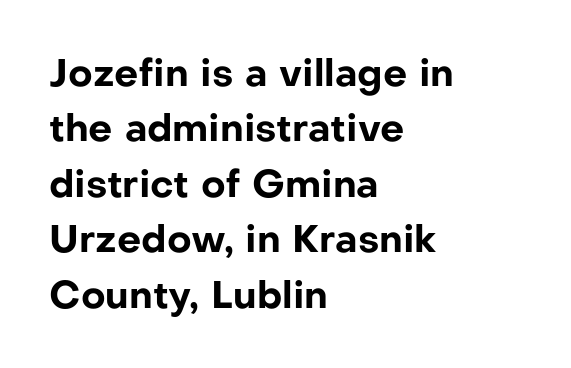
{"serif": "no", "italic": "no", "bold": "yes", "weight": "bold", "width": "normal", "stroke_contrast": "low", "x_height": "medium", "monospaced": "no", "underline": "no", "align": "left", "line_spacing": "normal", "line_spacing_ratio": 1.46, "letter_spacing": "normal", "letter_spacing_em": 0.0, "glyph_px": 38}
